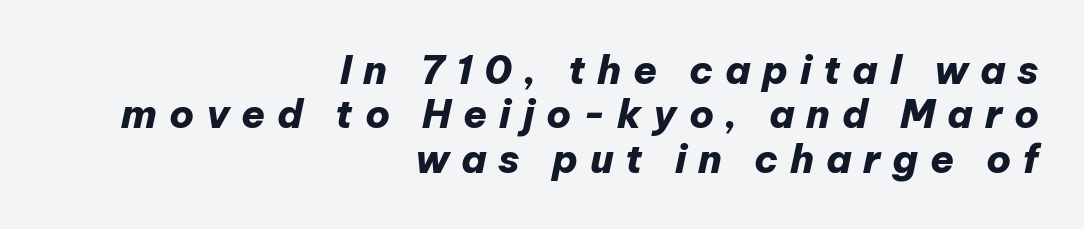
{"italic": "yes", "lean": "right", "slant_degrees": 12, "bold": "yes", "weight": "heavy", "width": "normal", "stroke_contrast": "low", "x_height": "medium", "monospaced": "no", "underline": "no", "align": "right", "line_spacing": "tight", "line_spacing_ratio": 1.14, "letter_spacing": "wide", "letter_spacing_em": 0.3, "glyph_px": 39}
